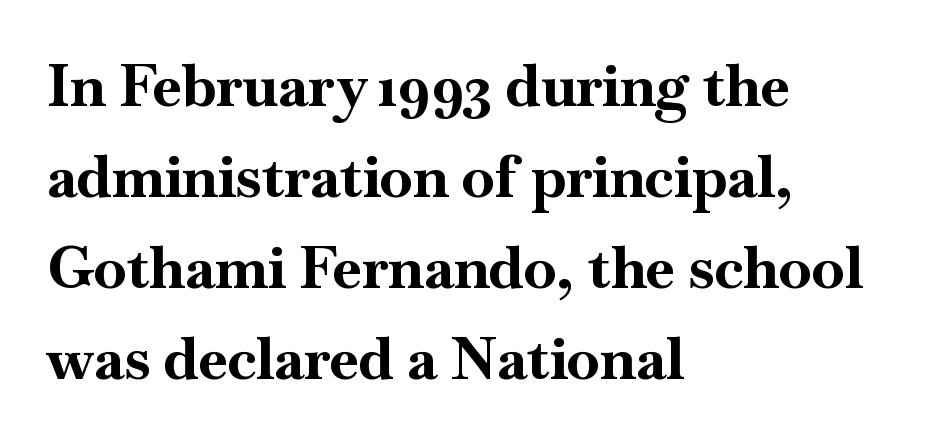
Q: Is the text bold? A: Yes.
Q: Is the text italic (slanted)? A: No, it is upright.
Q: Is the typeface a serif or a sans-serif typeface? A: Serif.
Q: Is the text underlined? A: No.
Q: How is the paragraph aligned? A: Left-aligned.
Q: Is the spacing between letters normal or unusually wide? A: Normal.
Q: Is the spacing between lines tight, normal or loose? A: Normal.
Q: Width (condensed, normal, or wide)? A: Normal.
Q: Stroke contrast? A: High.
Q: x-height? A: Small.
Q: Monospaced? A: No.
